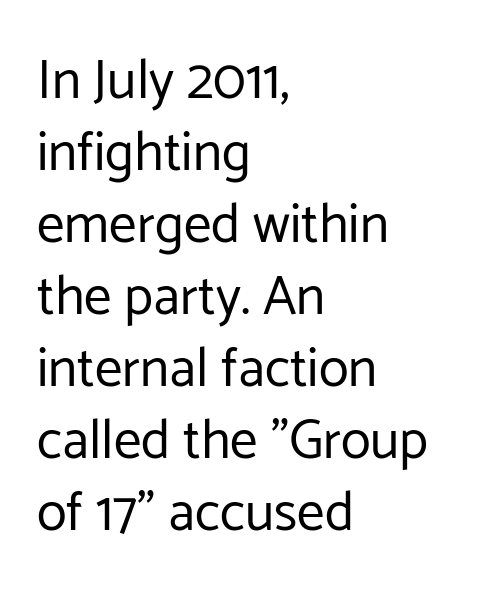
{"serif": "no", "italic": "no", "bold": "no", "weight": "regular", "width": "normal", "stroke_contrast": "low", "x_height": "medium", "monospaced": "no", "underline": "no", "align": "left", "line_spacing": "normal", "line_spacing_ratio": 1.31, "letter_spacing": "normal", "letter_spacing_em": 0.0, "glyph_px": 55}
